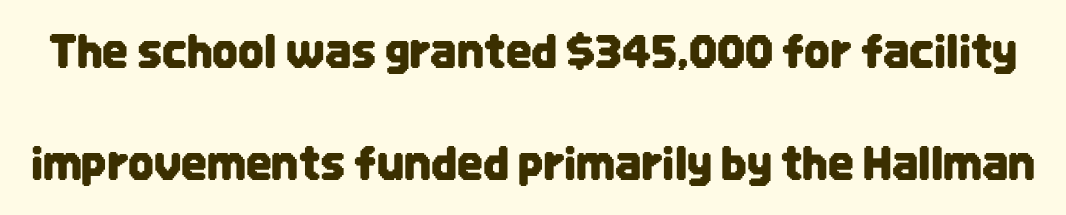
Q: Is the text italic (slanted)? A: No, it is upright.
Q: Is the typeface a serif or a sans-serif typeface? A: Sans-serif.
Q: Is the text underlined? A: No.
Q: Is the spacing between letters normal or unusually wide? A: Normal.
Q: Is the spacing between lines tight, normal or loose? A: Loose.
Q: Width (condensed, normal, or wide)? A: Condensed.
Q: Stroke contrast? A: Low.
Q: x-height? A: Large.
Q: Monospaced? A: No.
